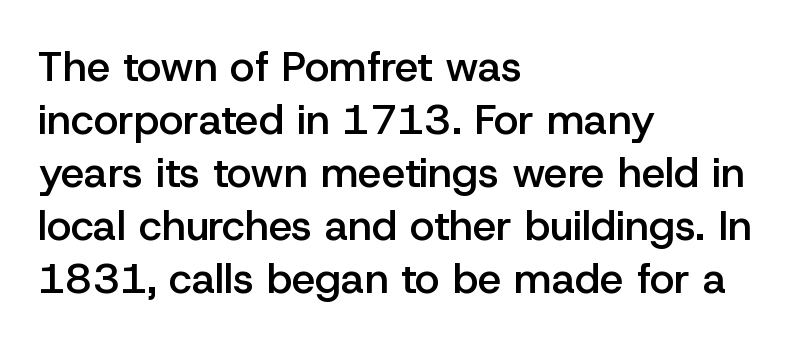
{"serif": "no", "italic": "no", "bold": "semi", "weight": "semibold", "width": "normal", "stroke_contrast": "low", "x_height": "medium", "monospaced": "no", "underline": "no", "align": "left", "line_spacing": "normal", "line_spacing_ratio": 1.26, "letter_spacing": "normal", "letter_spacing_em": 0.0, "glyph_px": 42}
